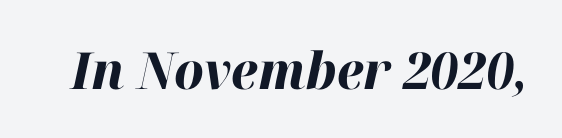
Every letter is thick-stroked: bold, no question. In terms of posture, this sample is oblique. There is no visible air inserted between adjacent glyphs. Quick note: underline off. Varying glyph widths throughout — classic text-font behaviour.
